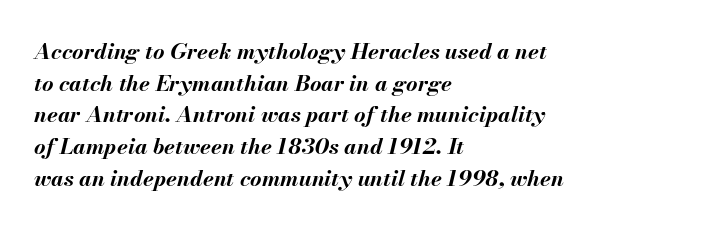
Normally led — the rows are evenly, conventionally spaced. Is the letter spacing exaggerated? No — it looks like the ordinary default. These lines were composed using italics. Compared with an ordinary text face, these strokes are far heavier — a full bold.
